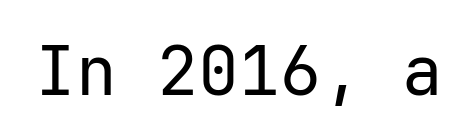
Type style note: lacks serifs. Plain, unruled lines of type. Standard letterfit; no display-style spreading of the glyphs. The letters stand straight up with perfectly vertical stems. Caption: face not bold, strokes unweighted.
